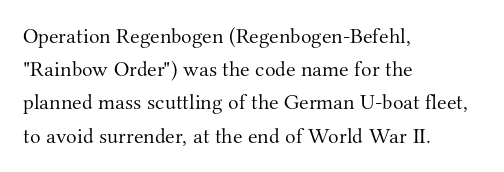
Q: Is the text bold? A: No.
Q: Is the text italic (slanted)? A: No, it is upright.
Q: Is the text underlined? A: No.
Q: How is the paragraph aligned? A: Left-aligned.
Q: Is the spacing between letters normal or unusually wide? A: Normal.
Q: Is the spacing between lines tight, normal or loose? A: Normal.
